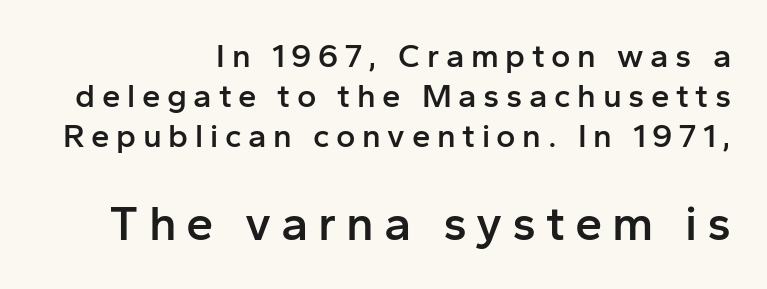
Regarding serifs, this sample does without them. Italic: no, the glyphs are upright roman. Weight check: semibold — heavier than regular, not quite bold. The later block is typeset at a bigger size than the earlier block. Decoration check: the copy has no underline. This sample is right-justified, so line beginnings fall wherever the words allow.
